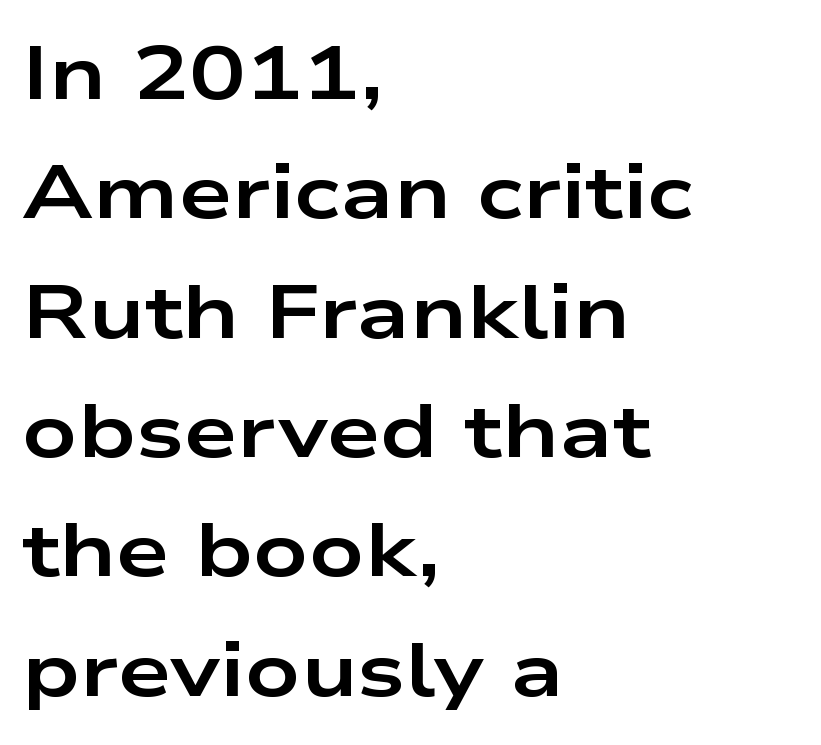
Character widths vary here, with narrow letters taking less room than wide ones. Students, observe: this is what conventionally led text looks like. Notice how the passage keeps a crisp vertical edge on the left only. Quick note: not italic, upright. The words here are not underlined. Between one letter and the next there's only the usual sliver of space.
